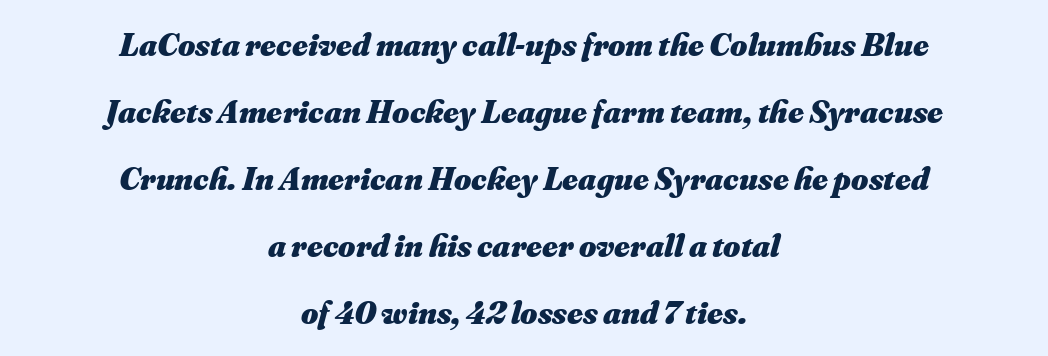
The image shows 33 px heavy type, italic (leaning right); set centered, loose line spacing (2.03x), normal letter spacing, not underlined; medium stroke contrast and a small x-height.
